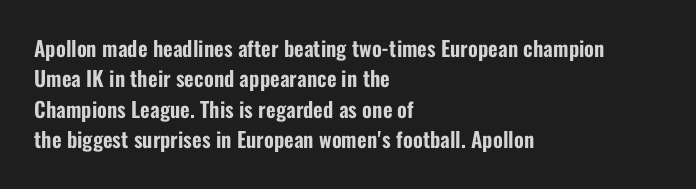
A bare baseline throughout the passage. This rendering uses left alignment, leaving the right contour irregular. Vertical strokes here are truly vertical. Glyph-to-glyph distance matches everyday printed text. If you measured baseline to baseline, you'd find a middling distance.
